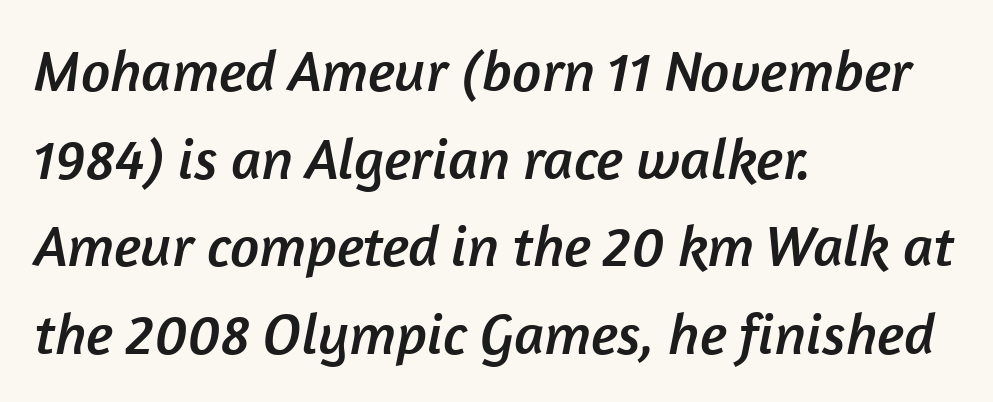
{"serif": "no", "width": "normal", "stroke_contrast": "low", "x_height": "medium", "monospaced": "no", "underline": "no", "align": "left", "line_spacing": "normal", "line_spacing_ratio": 1.51, "letter_spacing": "normal", "letter_spacing_em": 0.0, "glyph_px": 58}
